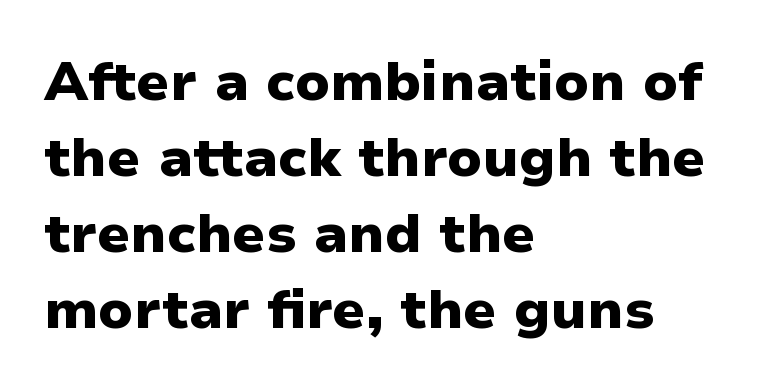
Q: Is the text bold? A: Yes.
Q: Is the text italic (slanted)? A: No, it is upright.
Q: Is the typeface a serif or a sans-serif typeface? A: Sans-serif.
Q: Is the text underlined? A: No.
Q: How is the paragraph aligned? A: Left-aligned.
Q: Is the spacing between letters normal or unusually wide? A: Normal.
Q: Is the spacing between lines tight, normal or loose? A: Normal.
Q: Width (condensed, normal, or wide)? A: Normal.
Q: Stroke contrast? A: Low.
Q: x-height? A: Medium.
Q: Monospaced? A: No.
